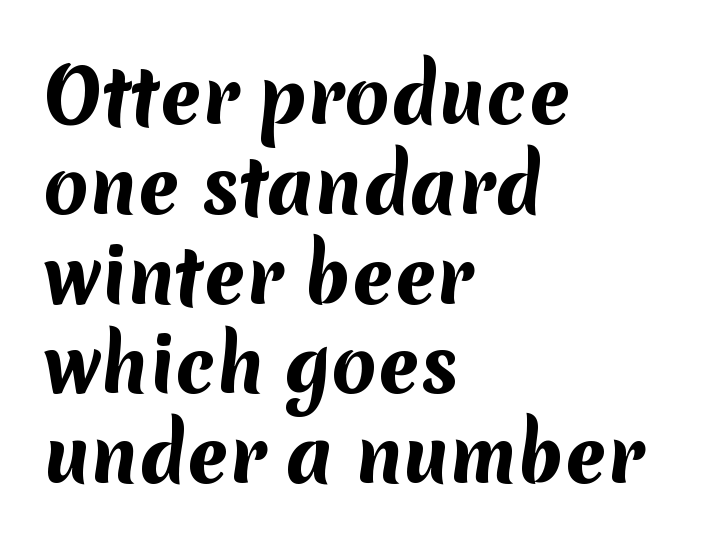
Only glyphs here, with clear space below each row. Notice how thick the strokes are: this is what a full bold looks like. The letters advance in unequal steps, a hallmark of proportional type. A classic flush-left, rag-right setting is used for this passage. The characters display no serif detailing; their extremities are plain.
